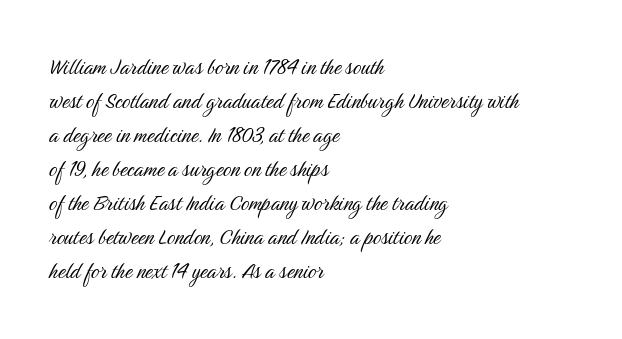
{"bold": "no", "underline": "no", "align": "left", "line_spacing": "normal", "line_spacing_ratio": 1.31, "letter_spacing": "normal", "letter_spacing_em": 0.0, "glyph_px": 26}
